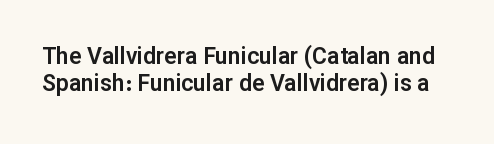
{"italic": "no", "underline": "no", "line_spacing_ratio": 1.17, "letter_spacing": "normal", "letter_spacing_em": 0.0, "glyph_px": 23}
